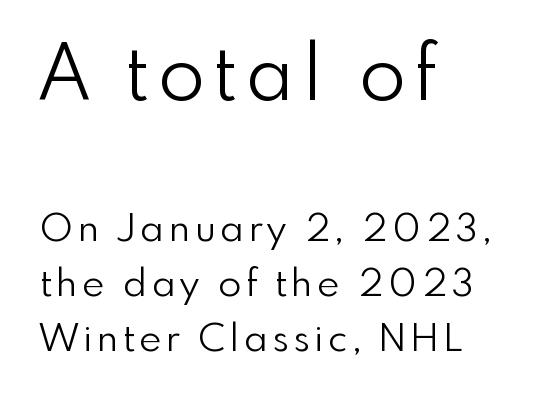
Spacing verdict: proportional, widths tailored to each character. You can tell from the bare stems that sans-serif type was used. Alignment: flush left. If you squint, the top block still reads clearly — it's the larger of the two.
